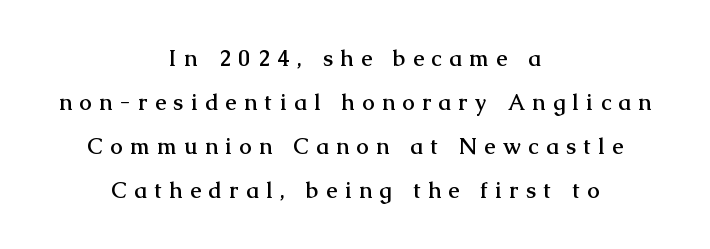
Q: Is the text bold? A: Yes.
Q: Is the text italic (slanted)? A: No, it is upright.
Q: Is the text underlined? A: No.
Q: How is the paragraph aligned? A: Centered.
Q: Is the spacing between letters normal or unusually wide? A: Unusually wide.
Q: Is the spacing between lines tight, normal or loose? A: Loose.
